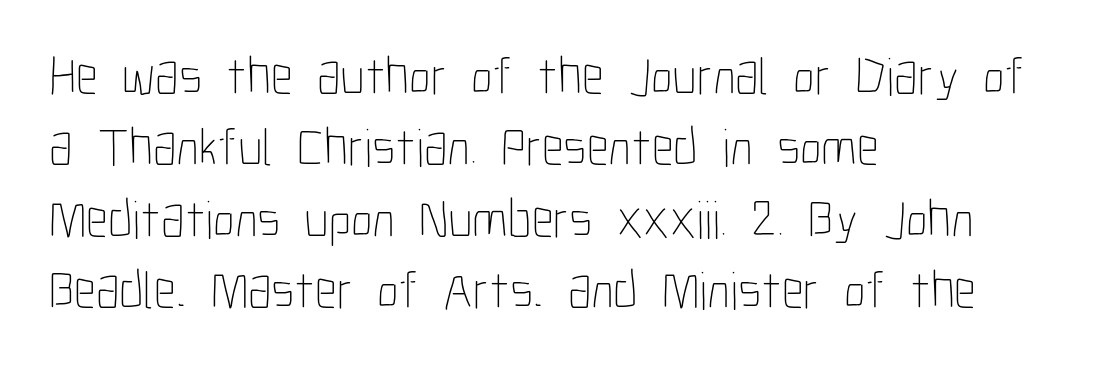
Leading matches the norm, producing a regular column. Beneath every word, the page is bare. One-word summary of the alignment: left. Is there any slant? The stems are plumb. Words appear dense and cohesive because spacing is normal.
